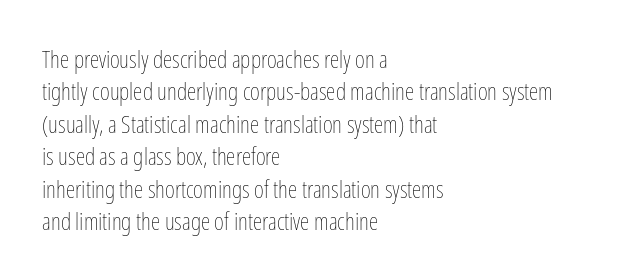
The image shows 24 px text type, upright; set left-aligned, normal line spacing (1.35x), normal letter spacing, not underlined.
